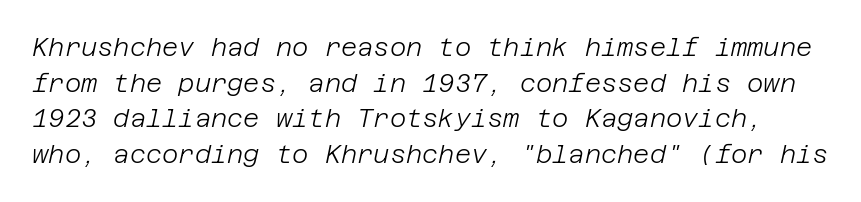
The image shows 25 px text type, italic (leaning right); set normal line spacing (1.43x), normal letter spacing, not underlined.
